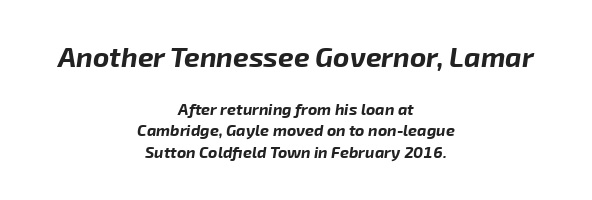
{"italic": "yes", "lean": "right", "slant_degrees": 8, "bold": "yes", "weight": "bold", "width": "normal", "stroke_contrast": "low", "x_height": "medium", "monospaced": "no", "underline": "no", "align": "center", "line_spacing": "normal", "line_spacing_ratio": 1.34, "letter_spacing": "normal", "letter_spacing_em": 0.0, "larger_block": "first", "size_ratio": 1.75, "glyph_px": 28}
